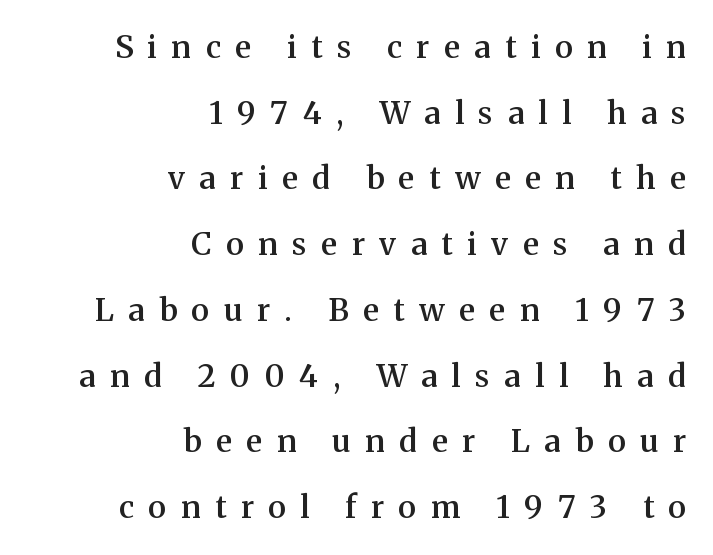
Q: Is the text bold? A: Semi-bold.
Q: Is the text italic (slanted)? A: No, it is upright.
Q: Is the typeface a serif or a sans-serif typeface? A: Serif.
Q: Is the text underlined? A: No.
Q: How is the paragraph aligned? A: Right-aligned.
Q: Is the spacing between letters normal or unusually wide? A: Unusually wide.
Q: Is the spacing between lines tight, normal or loose? A: Loose.
Q: Width (condensed, normal, or wide)? A: Normal.
Q: Stroke contrast? A: Medium.
Q: x-height? A: Medium.
Q: Monospaced? A: No.
